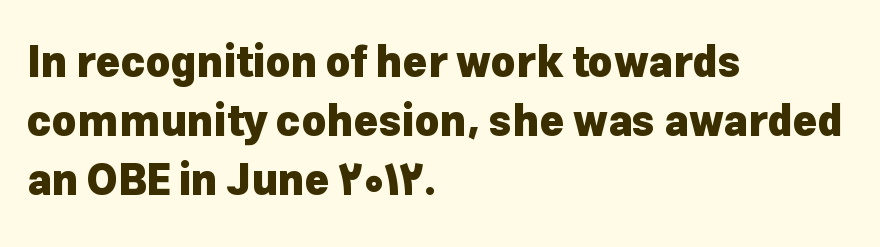
{"serif": "no", "italic": "no", "bold": "yes", "weight": "heavy", "width": "normal", "stroke_contrast": "low", "x_height": "medium", "monospaced": "no", "underline": "no", "align": "left", "line_spacing": "normal", "line_spacing_ratio": 1.4, "letter_spacing": "normal", "letter_spacing_em": 0.0, "glyph_px": 42}
